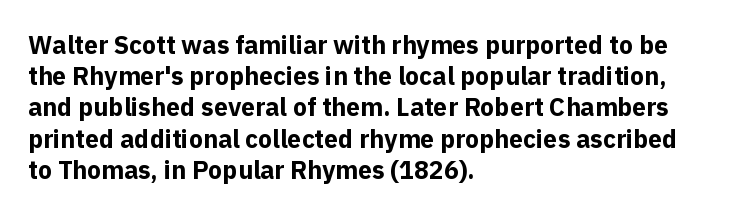
The image shows 25 px bold type, upright; set left-aligned, normal line spacing (1.25x), normal letter spacing, not underlined.
